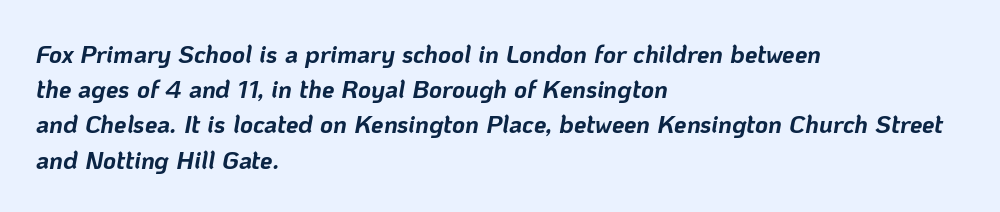
{"italic": "yes", "lean": "right", "slant_degrees": 10, "bold": "yes", "underline": "no", "align": "left", "line_spacing": "normal", "line_spacing_ratio": 1.41, "letter_spacing": "normal", "letter_spacing_em": 0.0, "glyph_px": 25}
